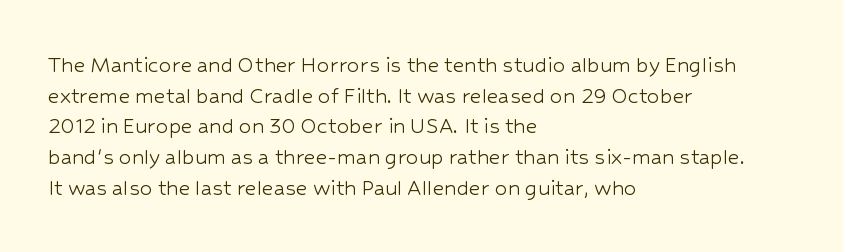
The letters look calm and open, with moderate or lighter stems. Descenders are the only things crossing below the line. Left-aligned paragraph, ragged on the right. Short note: letters normally spaced.
